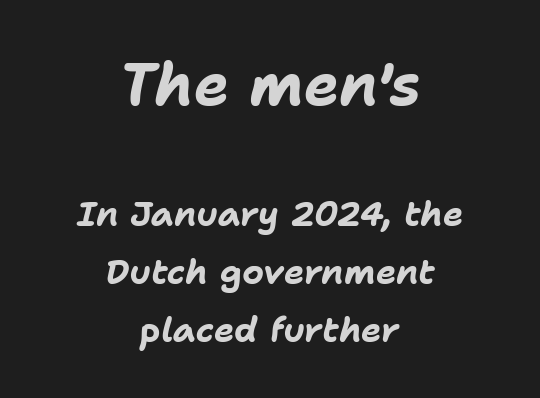
{"italic": "yes", "lean": "right", "slant_degrees": 11, "bold": "yes", "weight": "bold", "width": "normal", "stroke_contrast": "low", "x_height": "medium", "monospaced": "no", "underline": "no", "align": "center", "line_spacing": "normal", "line_spacing_ratio": 1.7, "letter_spacing": "normal", "letter_spacing_em": 0.0, "larger_block": "first", "size_ratio": 1.74, "glyph_px": 59}
